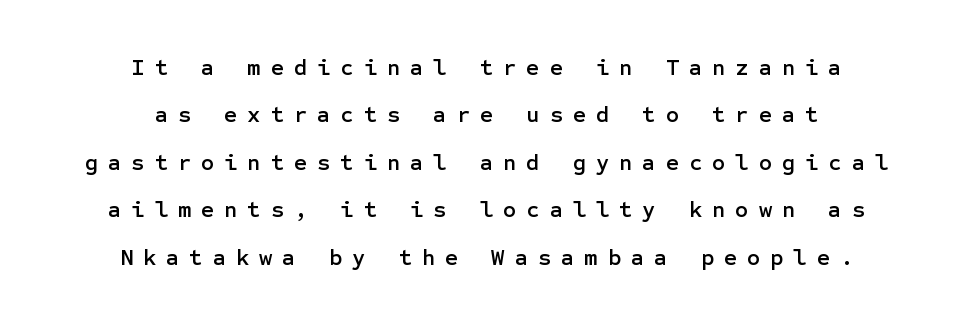
{"italic": "no", "underline": "no", "align": "center", "line_spacing": "loose", "line_spacing_ratio": 2.06, "letter_spacing": "wide", "letter_spacing_em": 0.43, "glyph_px": 23}
